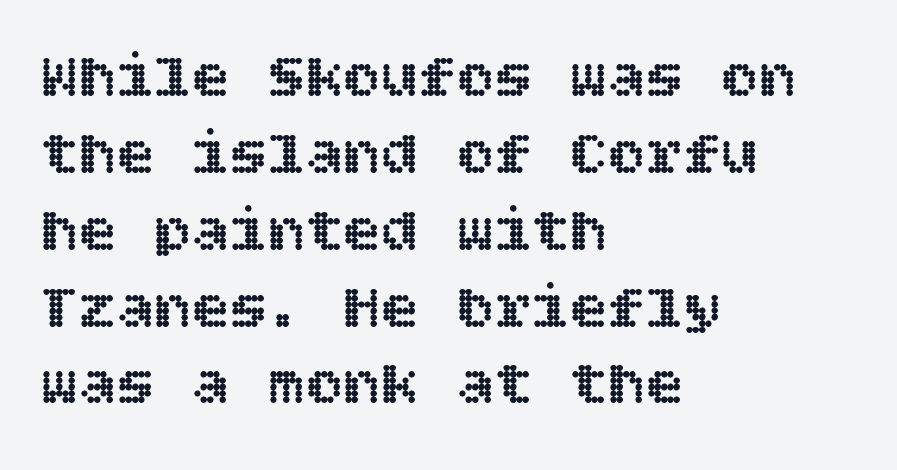
The image shows 63 px text type, upright; set left-aligned, line spacing 1.22x, normal letter spacing, not underlined; a large x-height.
